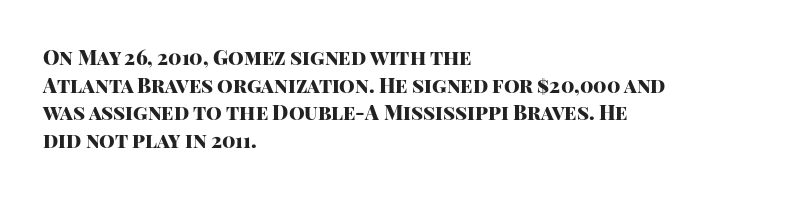
Q: Is the text bold? A: Yes.
Q: Is the text italic (slanted)? A: No, it is upright.
Q: Is the text underlined? A: No.
Q: How is the paragraph aligned? A: Left-aligned.
Q: Is the spacing between letters normal or unusually wide? A: Normal.
Q: Is the spacing between lines tight, normal or loose? A: Normal.
